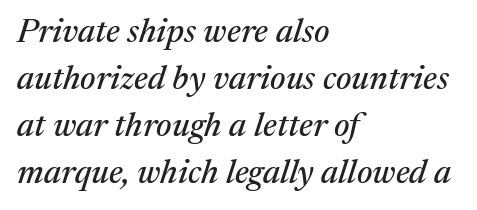
The image shows 34 px serif type, italic (leaning right); set left-aligned, normal line spacing (1.38x), normal letter spacing, not underlined; medium stroke contrast and a medium x-height.
